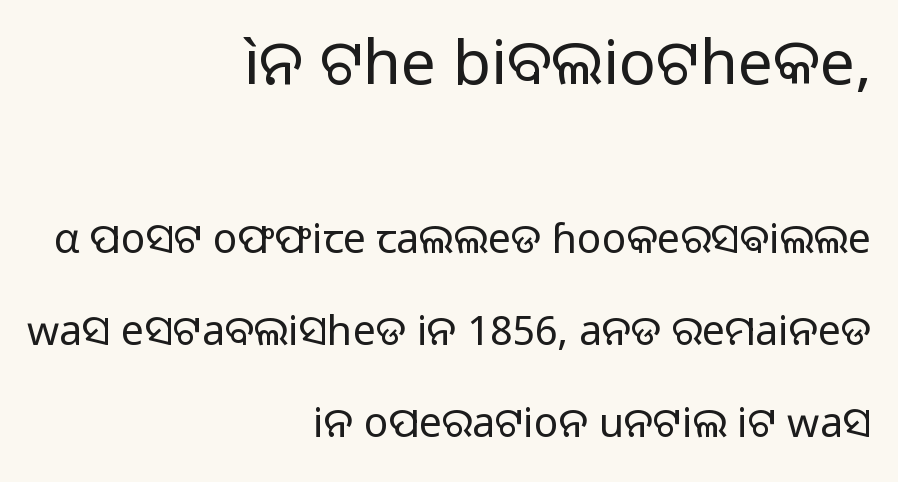
Q: Is the text bold? A: No.
Q: Is the text italic (slanted)? A: No, it is upright.
Q: Is the typeface a serif or a sans-serif typeface? A: Sans-serif.
Q: Is the text underlined? A: No.
Q: How is the paragraph aligned? A: Right-aligned.
Q: Is the spacing between letters normal or unusually wide? A: Normal.
Q: Is the spacing between lines tight, normal or loose? A: Loose.
Q: Which block of text is set in a larger size, the first (top) or the second (bottom)? A: The first (top) one.
Q: Width (condensed, normal, or wide)? A: Normal.
Q: Stroke contrast? A: Low.
Q: x-height? A: Medium.
Q: Monospaced? A: No.
